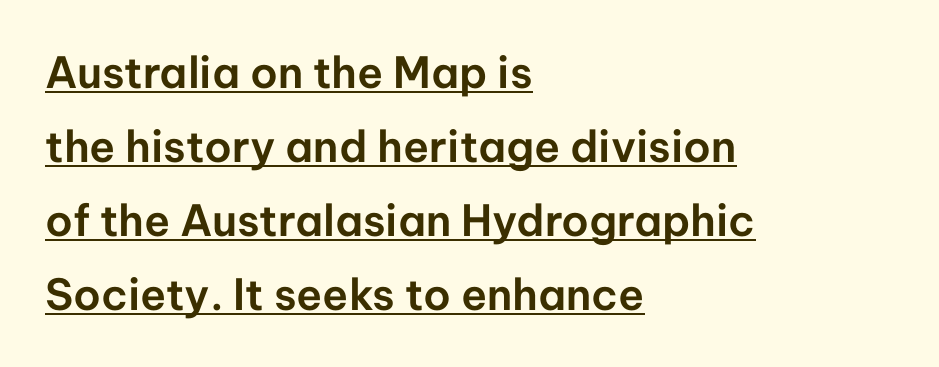
Q: Is the text italic (slanted)? A: No, it is upright.
Q: Is the typeface a serif or a sans-serif typeface? A: Sans-serif.
Q: Is the text underlined? A: Yes.
Q: How is the paragraph aligned? A: Left-aligned.
Q: Is the spacing between letters normal or unusually wide? A: Normal.
Q: Width (condensed, normal, or wide)? A: Normal.
Q: Stroke contrast? A: Low.
Q: x-height? A: Medium.
Q: Monospaced? A: No.
